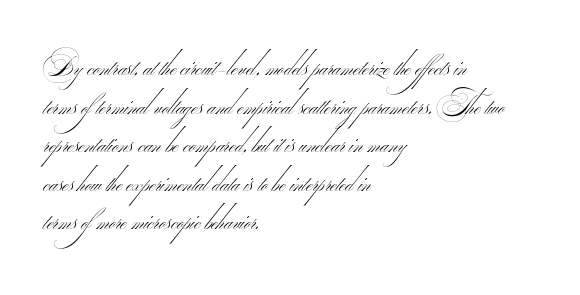
The image shows 27 px text type; set left-aligned, normal line spacing (1.43x), normal letter spacing, not underlined.
